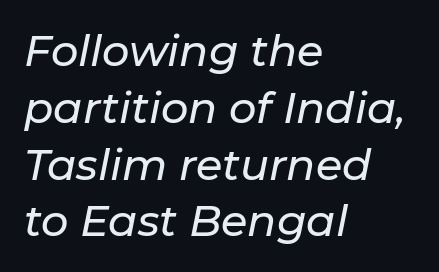
The image shows 43 px text type, italic (leaning right); set left-aligned, normal line spacing (1.32x), normal letter spacing, not underlined; low stroke contrast and a medium x-height.
